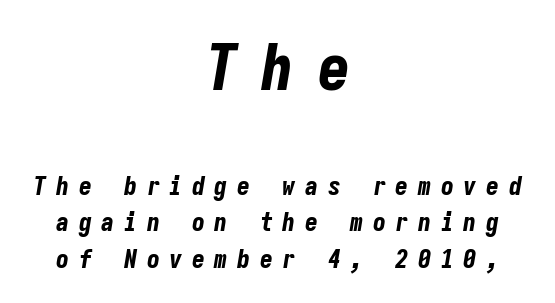
{"italic": "yes", "lean": "right", "slant_degrees": 9, "bold": "yes", "weight": "bold", "width": "condensed", "stroke_contrast": "low", "x_height": "medium", "monospaced": "yes", "underline": "no", "align": "center", "line_spacing": "normal", "line_spacing_ratio": 1.39, "letter_spacing": "wide", "letter_spacing_em": 0.37, "larger_block": "first", "size_ratio": 2.5, "glyph_px": 65}
